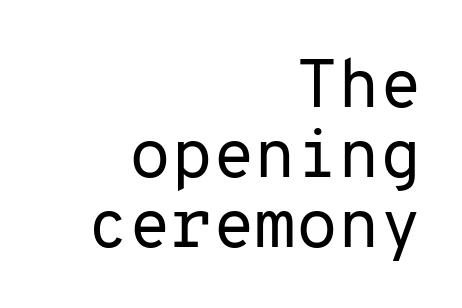
The type family on display is of the sans-serif kind. In terms of letterspacing, this is plain default setting. Teacher's note: observe the even right margin — that is flush-right alignment. In terms of posture, this sample is upright.
